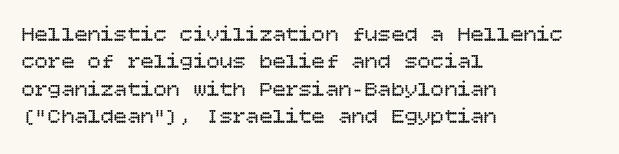
The image shows 22 px text type, upright; set left-aligned, normal line spacing (1.25x), normal letter spacing, not underlined.
